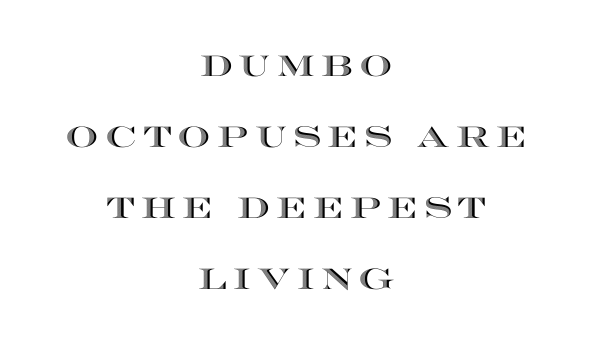
The image shows 29 px wide type, upright; set centered, loose line spacing (2.45x), unusually wide letter spacing (+0.22 em), not underlined; a large x-height.
